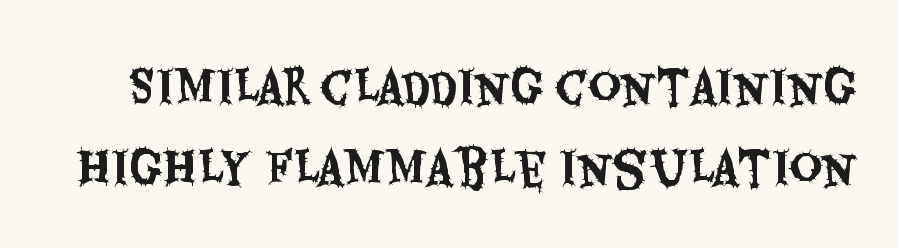
{"serif": "no", "italic": "no", "width": "condensed", "stroke_contrast": "medium", "x_height": "large", "monospaced": "no", "underline": "no", "line_spacing_ratio": 1.8, "letter_spacing": "normal", "letter_spacing_em": 0.0, "glyph_px": 45}
